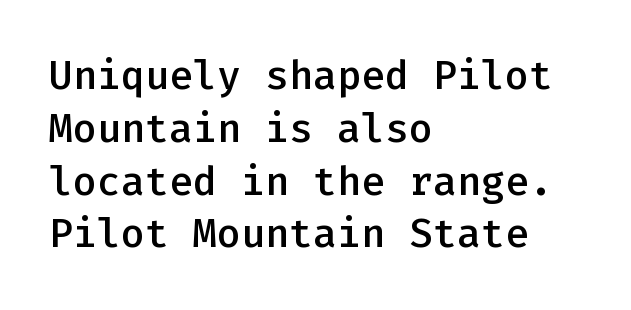
Q: Is the text bold? A: Semi-bold.
Q: Is the text italic (slanted)? A: No, it is upright.
Q: Is the typeface a serif or a sans-serif typeface? A: Sans-serif.
Q: Is the text underlined? A: No.
Q: How is the paragraph aligned? A: Left-aligned.
Q: Is the spacing between letters normal or unusually wide? A: Normal.
Q: Is the spacing between lines tight, normal or loose? A: Normal.
Q: Width (condensed, normal, or wide)? A: Normal.
Q: Stroke contrast? A: Low.
Q: x-height? A: Medium.
Q: Monospaced? A: Yes.
